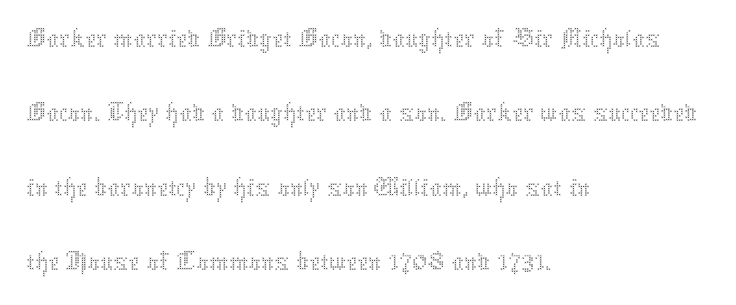
The image shows 61 px thin type, upright; set left-aligned, line spacing 1.22x, normal letter spacing, not underlined; medium stroke contrast and a medium x-height.
